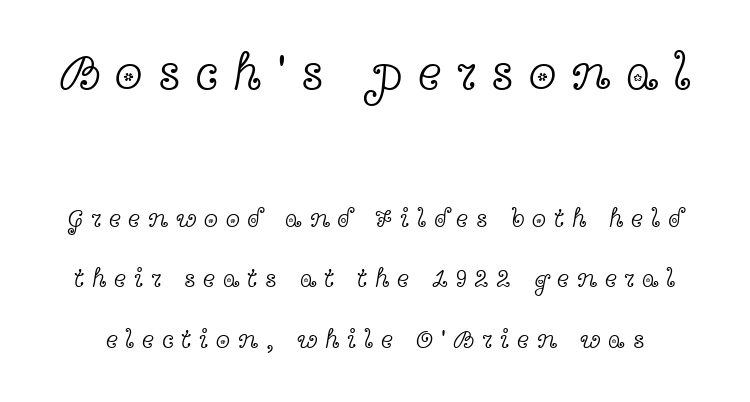
{"serif": "yes", "italic": "no", "bold": "no", "weight": "light", "width": "wide", "x_height": "medium", "monospaced": "no", "underline": "no", "line_spacing": "loose", "line_spacing_ratio": 2.33, "letter_spacing": "wide", "letter_spacing_em": 0.29, "larger_block": "first", "size_ratio": 1.96, "glyph_px": 51}
